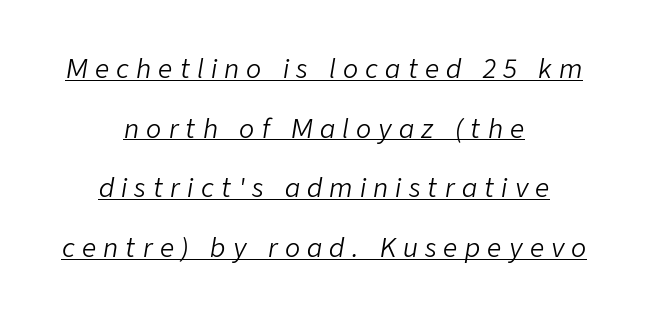
{"italic": "yes", "lean": "right", "slant_degrees": 9, "bold": "no", "underline": "yes", "align": "center", "line_spacing": "loose", "line_spacing_ratio": 2.39, "letter_spacing": "wide", "letter_spacing_em": 0.29, "glyph_px": 25}
